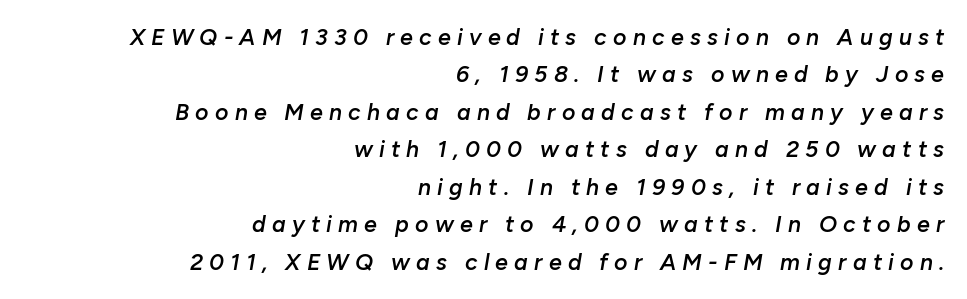
The leading is moderate, giving the passage an even texture. The whole block is typeset with a tilt. Look at the stroke-to-counter ratio: somewhat heavy, a semibold. Loose tracking; the words dissolve into strings of separated letters. These lines stack with their right ends in a neat column.
